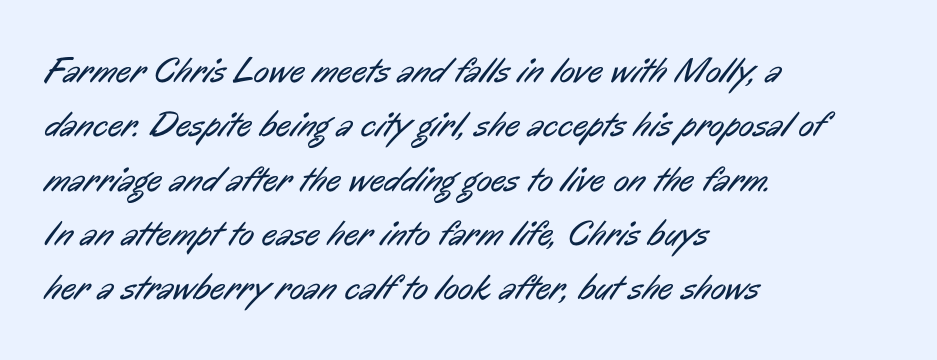
Rows of type keep a routine distance in the vertical direction. These lines are composed in type without serifs. You could not count columns in this text — the font is proportionally spaced. Has an underline been added? It has not. In terms of letterspacing, this is plain default setting. Weight: not bold — regular or lighter.
